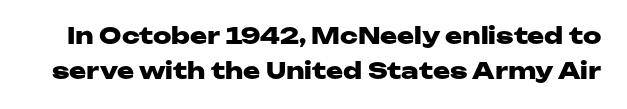
{"italic": "no", "bold": "yes", "underline": "no", "line_spacing": "normal", "line_spacing_ratio": 1.51, "letter_spacing": "normal", "letter_spacing_em": 0.0, "glyph_px": 23}
